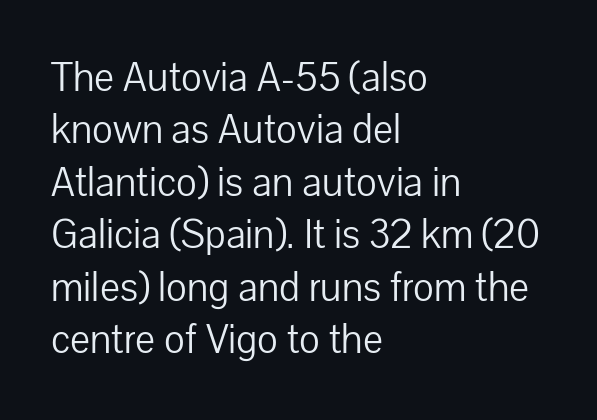
Q: Is the text bold? A: No.
Q: Is the text italic (slanted)? A: No, it is upright.
Q: Is the typeface a serif or a sans-serif typeface? A: Sans-serif.
Q: Is the text underlined? A: No.
Q: How is the paragraph aligned? A: Left-aligned.
Q: Is the spacing between letters normal or unusually wide? A: Normal.
Q: Is the spacing between lines tight, normal or loose? A: Normal.
Q: Width (condensed, normal, or wide)? A: Normal.
Q: Stroke contrast? A: Low.
Q: x-height? A: Medium.
Q: Monospaced? A: No.
